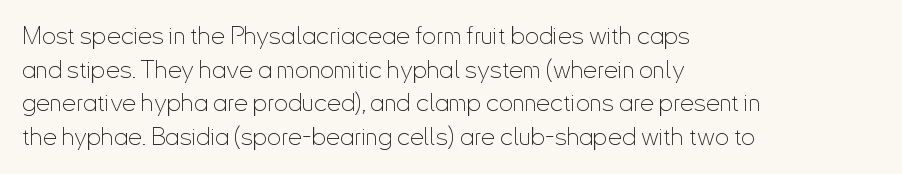
{"italic": "no", "bold": "no", "underline": "no", "align": "left", "line_spacing": "normal", "line_spacing_ratio": 1.35, "letter_spacing": "normal", "letter_spacing_em": 0.0, "glyph_px": 25}
